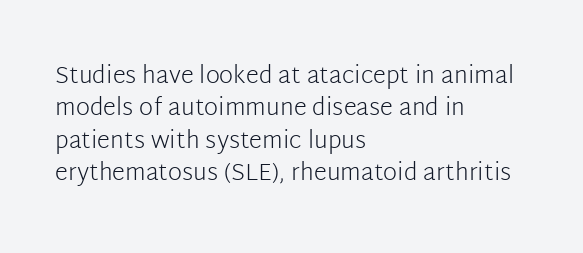
The image shows 24 px text type, upright; set left-aligned, normal line spacing (1.35x), normal letter spacing, not underlined.
